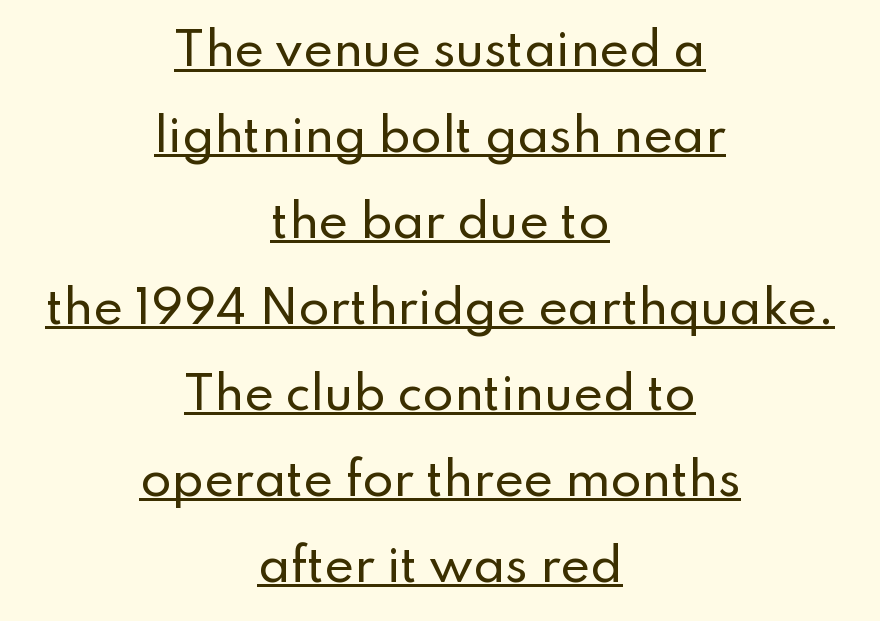
Q: Is the text italic (slanted)? A: No, it is upright.
Q: Is the typeface a serif or a sans-serif typeface? A: Sans-serif.
Q: Is the text underlined? A: Yes.
Q: How is the paragraph aligned? A: Centered.
Q: Is the spacing between letters normal or unusually wide? A: Normal.
Q: Is the spacing between lines tight, normal or loose? A: Loose.
Q: Width (condensed, normal, or wide)? A: Normal.
Q: Stroke contrast? A: Low.
Q: x-height? A: Small.
Q: Monospaced? A: No.
